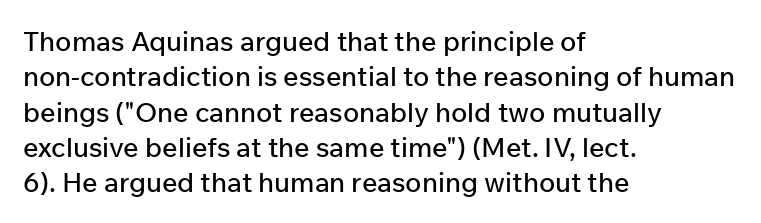
Q: Is the text italic (slanted)? A: No, it is upright.
Q: Is the text underlined? A: No.
Q: How is the paragraph aligned? A: Left-aligned.
Q: Is the spacing between letters normal or unusually wide? A: Normal.
Q: Is the spacing between lines tight, normal or loose? A: Normal.
